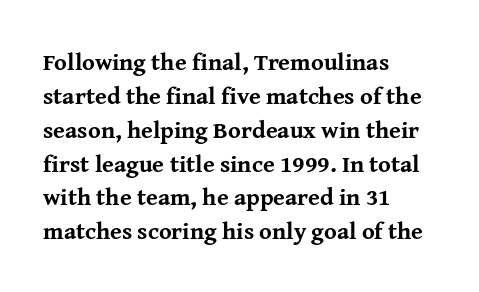
{"italic": "no", "bold": "yes", "underline": "no", "align": "left", "line_spacing": "normal", "line_spacing_ratio": 1.41, "letter_spacing": "normal", "letter_spacing_em": 0.0, "glyph_px": 24}
